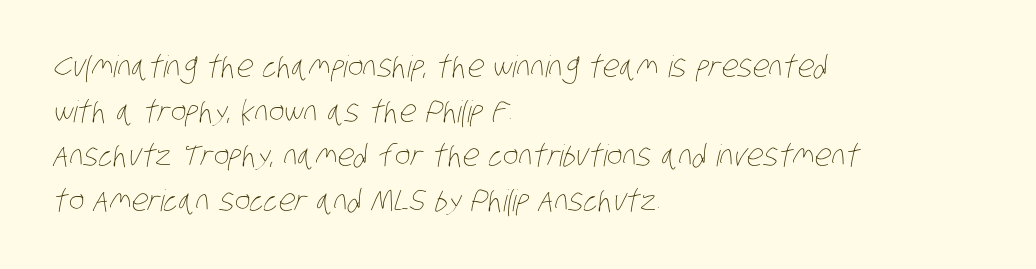
The image shows 30 px thin, condensed type; set left-aligned, normal line spacing (1.49x), normal letter spacing, not underlined; low stroke contrast and a large x-height.
